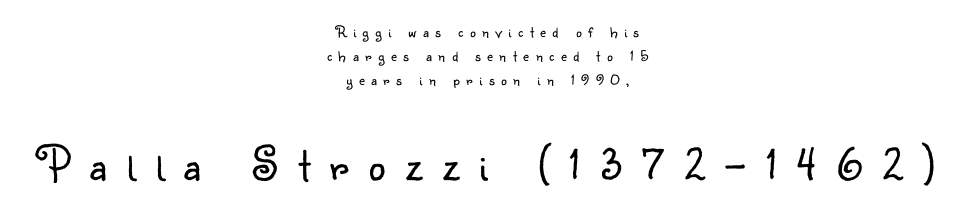
Line spacing here is normal. One-word summary of the alignment: center. Letterform terminals end flat and unadorned throughout the passage. The letters advance in unequal steps, a hallmark of proportional type. Letters rest on an invisible, unmarked baseline.
